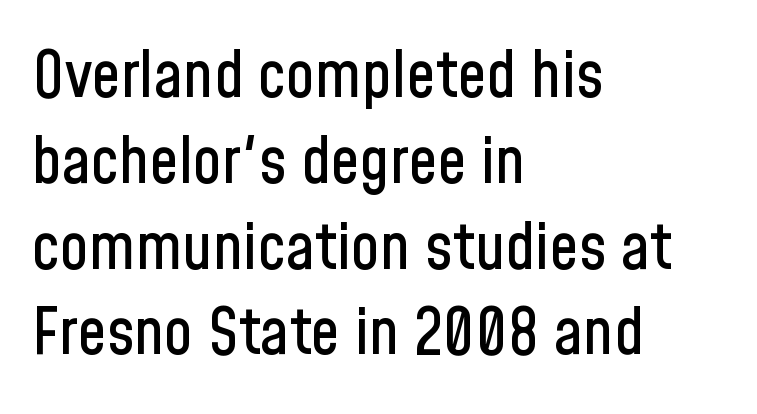
Here the glyphs are tracked normally, forming tight word shapes. The font family rendered here belongs to the sans-serif group. Decoration check: the copy has no underline. Looks like regular typesetting: each glyph gets only the width it needs. Short and long lines alike share a common starting point at left.
